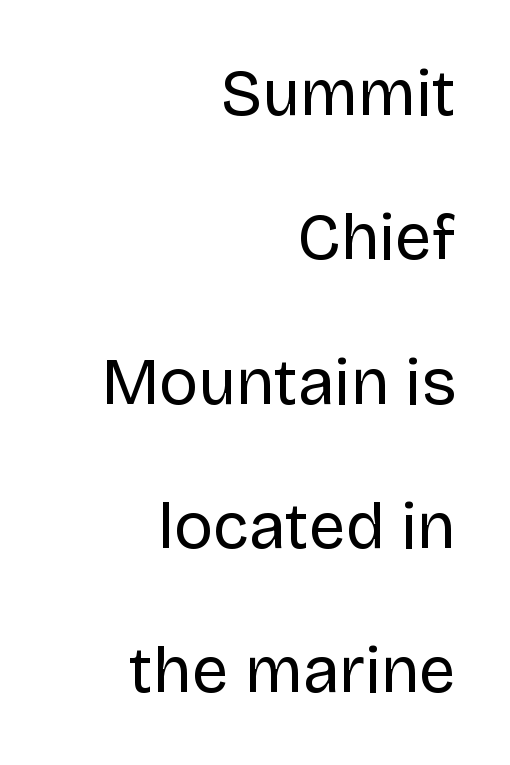
Q: Is the text bold? A: No.
Q: Is the text italic (slanted)? A: No, it is upright.
Q: Is the typeface a serif or a sans-serif typeface? A: Sans-serif.
Q: Is the text underlined? A: No.
Q: How is the paragraph aligned? A: Right-aligned.
Q: Is the spacing between letters normal or unusually wide? A: Normal.
Q: Is the spacing between lines tight, normal or loose? A: Loose.
Q: Width (condensed, normal, or wide)? A: Normal.
Q: Stroke contrast? A: Low.
Q: x-height? A: Large.
Q: Monospaced? A: No.
